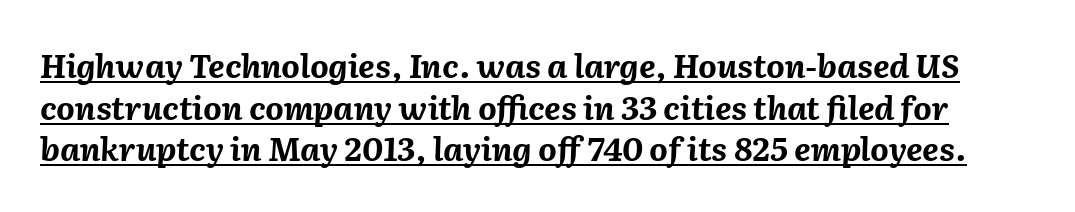
Q: Is the text bold? A: Yes.
Q: Is the text italic (slanted)? A: Yes, it leans right by about 2 degrees.
Q: Is the text underlined? A: Yes.
Q: Is the spacing between letters normal or unusually wide? A: Normal.
Q: Is the spacing between lines tight, normal or loose? A: Normal.
Q: Width (condensed, normal, or wide)? A: Normal.
Q: Stroke contrast? A: Medium.
Q: x-height? A: Medium.
Q: Monospaced? A: No.
